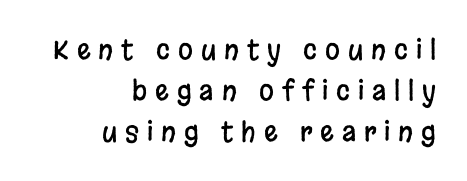
The image shows 27 px text type, upright; set right-aligned, normal line spacing (1.51x), unusually wide letter spacing (+0.29 em), not underlined.
